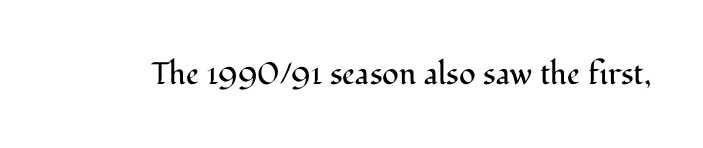
Q: Is the text bold? A: No.
Q: Is the text italic (slanted)? A: No, it is upright.
Q: Is the typeface a serif or a sans-serif typeface? A: Serif.
Q: Is the text underlined? A: No.
Q: Is the spacing between letters normal or unusually wide? A: Normal.
Q: Width (condensed, normal, or wide)? A: Normal.
Q: Stroke contrast? A: Medium.
Q: x-height? A: Medium.
Q: Monospaced? A: No.
